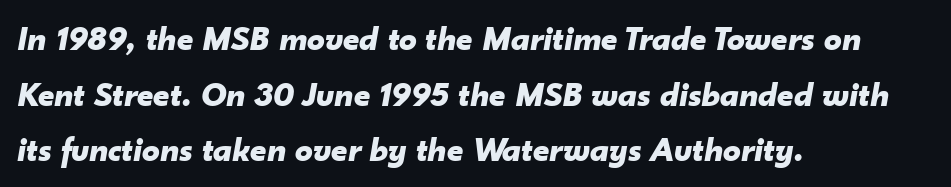
Left-aligned paragraph, ragged on the right. Clear beneath every line of the passage. Nobody touched the tracking dial on this one. Every letter is thick-stroked: bold, no question.
